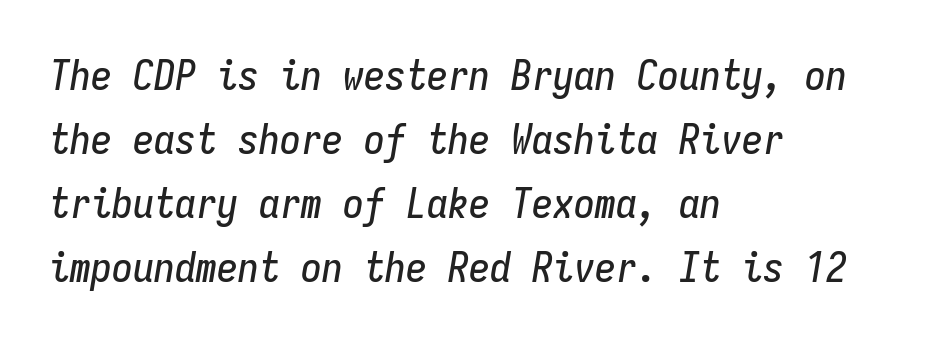
{"italic": "yes", "lean": "right", "slant_degrees": 9, "width": "condensed", "stroke_contrast": "low", "x_height": "medium", "monospaced": "yes", "underline": "no", "align": "left", "line_spacing": "normal", "line_spacing_ratio": 1.52, "letter_spacing": "normal", "letter_spacing_em": 0.0, "glyph_px": 42}
